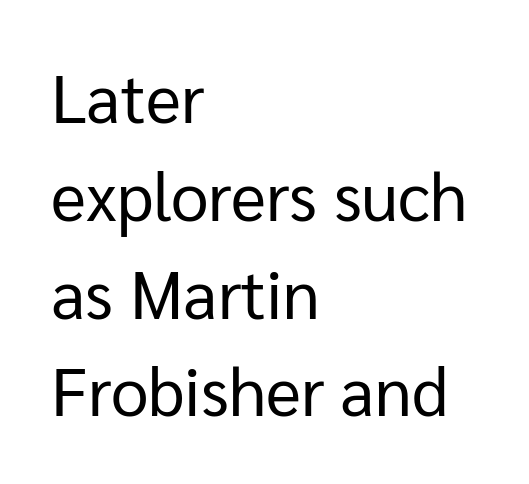
Varying glyph widths throughout — classic text-font behaviour. Words appear dense and cohesive because spacing is normal. Summary of weight: not heavy and not bold. Check under the words: just untouched page. This sample uses an upright cut, with every glyph sitting square on the baseline. A sans-serif font was chosen for this passage.
